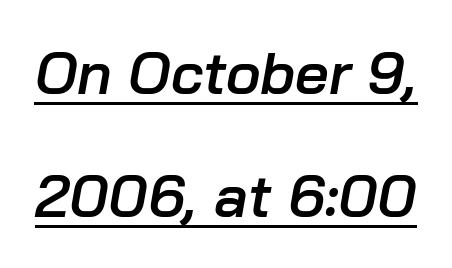
The image shows 59 px semibold type, italic (leaning right); set loose line spacing (2.09x), normal letter spacing, underlined; low stroke contrast and a medium x-height.
